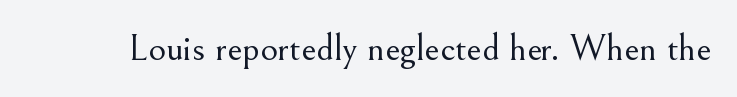
Q: Is the text bold? A: No.
Q: Is the text italic (slanted)? A: No, it is upright.
Q: Is the typeface a serif or a sans-serif typeface? A: Serif.
Q: Is the text underlined? A: No.
Q: Is the spacing between letters normal or unusually wide? A: Normal.
Q: Width (condensed, normal, or wide)? A: Normal.
Q: Stroke contrast? A: Medium.
Q: x-height? A: Small.
Q: Monospaced? A: No.
